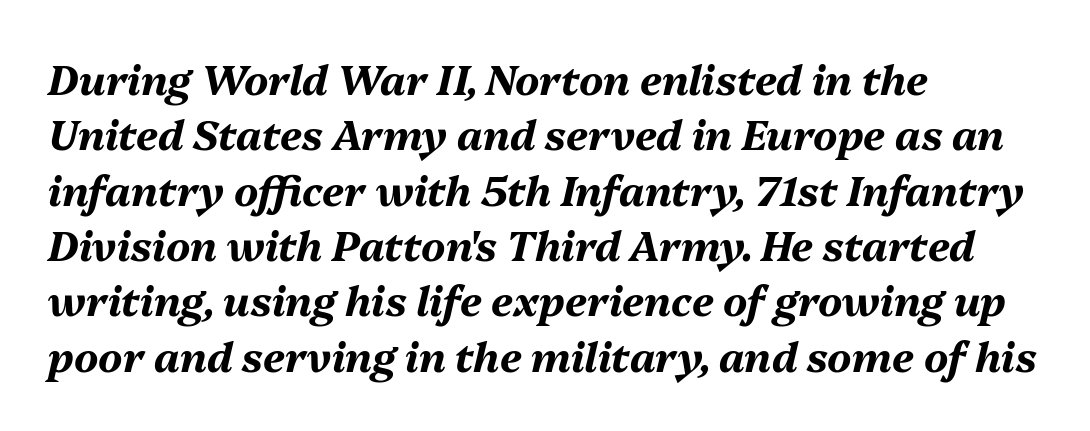
The rendering uses a bold face; every stroke is thick and dark. This rendering uses left alignment, leaving the right contour irregular. Style check: oblique. What's the leading like? Ordinary, nothing unusual. Just letters on the line, the space beneath them empty.
